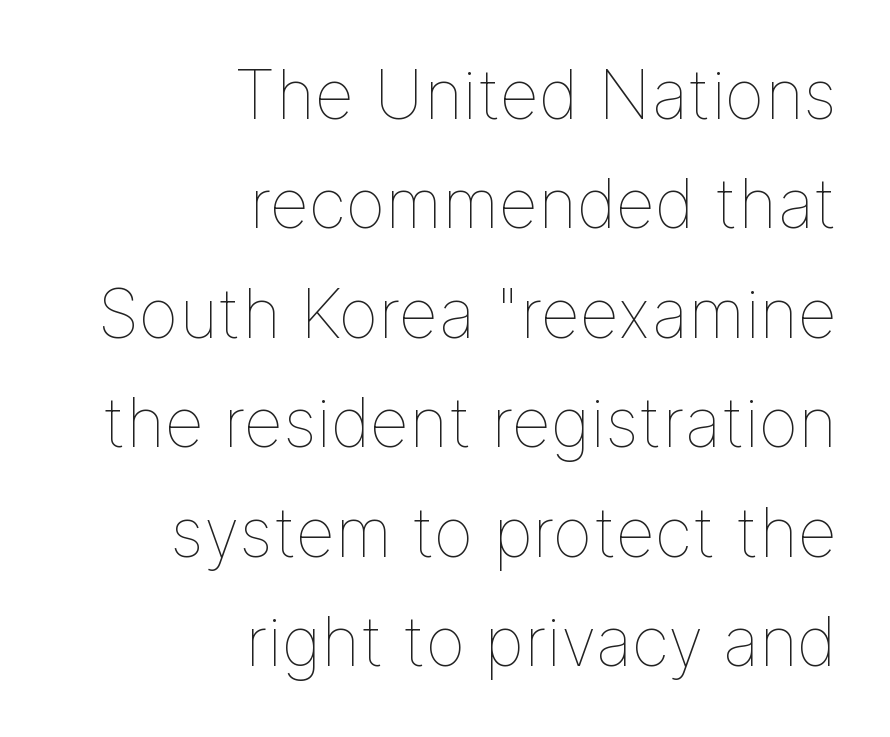
Q: Is the text bold? A: No.
Q: Is the text italic (slanted)? A: No, it is upright.
Q: Is the text underlined? A: No.
Q: How is the paragraph aligned? A: Right-aligned.
Q: Is the spacing between letters normal or unusually wide? A: Normal.
Q: Is the spacing between lines tight, normal or loose? A: Normal.
Q: Width (condensed, normal, or wide)? A: Normal.
Q: Stroke contrast? A: Low.
Q: x-height? A: Medium.
Q: Monospaced? A: No.
